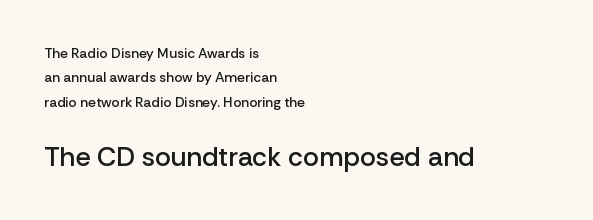
Q: Is the text bold? A: Semi-bold.
Q: Is the text italic (slanted)? A: No, it is upright.
Q: Is the text underlined? A: No.
Q: How is the paragraph aligned? A: Left-aligned.
Q: Is the spacing between letters normal or unusually wide? A: Normal.
Q: Which block of text is set in a larger size, the first (top) or the second (bottom)? A: The second (bottom) one.
